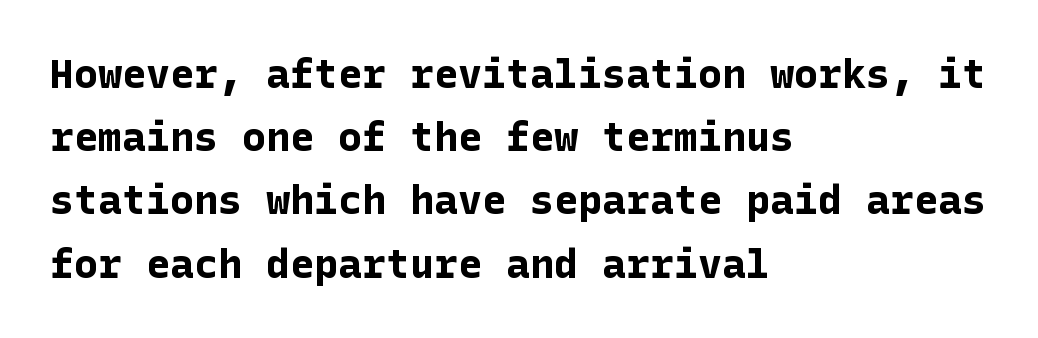
Does extra space separate the letters? No, they use regular spacing. Short and long lines alike share a common starting point at left. The typeface chosen for these lines omits serifs. Baseline-to-baseline distance is the conventional proportion of letter height. Does the lettering tilt? It doesn't — this is upright.
